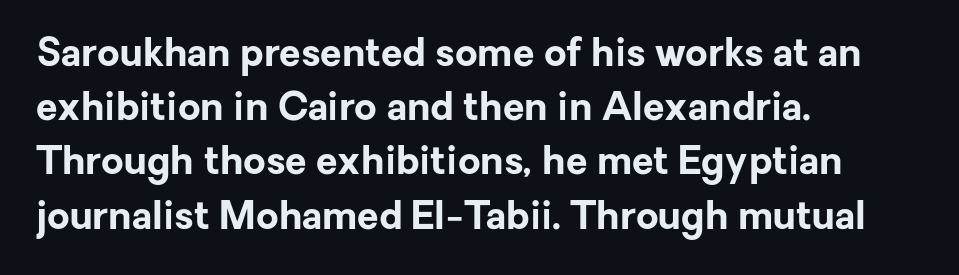
The rendering anchors every line to the left-hand side. The passage shown is typed in a proportional face where columns would drift. This is roman type, the default non-slanted kind. The baseline area is clear. Glyph-to-glyph distance matches everyday printed text.
